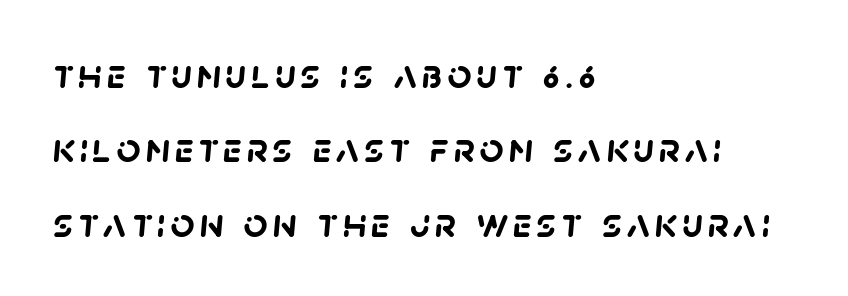
{"serif": "no", "bold": "yes", "weight": "semibold", "width": "normal", "stroke_contrast": "low", "x_height": "large", "monospaced": "no", "underline": "no", "align": "left", "line_spacing_ratio": 1.77, "glyph_px": 42}
